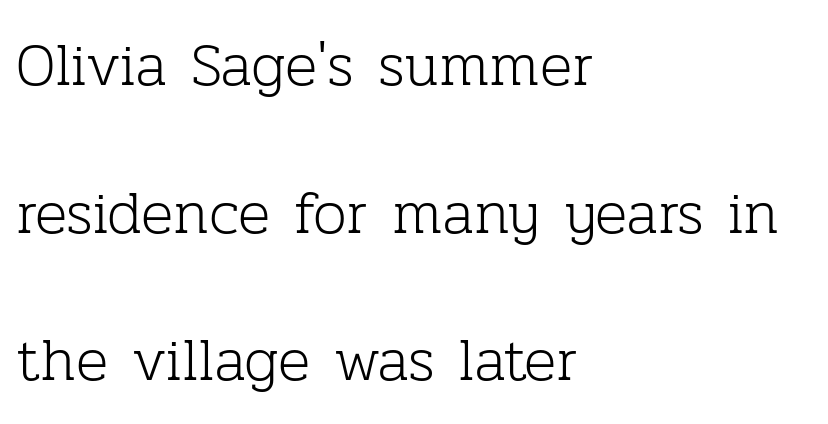
{"serif": "yes", "italic": "no", "bold": "no", "weight": "light", "width": "normal", "stroke_contrast": "low", "x_height": "medium", "monospaced": "no", "underline": "no", "align": "left", "line_spacing": "loose", "line_spacing_ratio": 2.46, "letter_spacing": "normal", "letter_spacing_em": 0.0, "glyph_px": 60}
